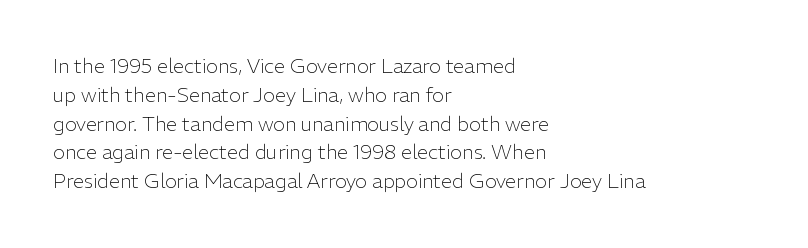
The image shows 20 px text type, upright; set left-aligned, normal line spacing (1.44x), normal letter spacing, not underlined.
